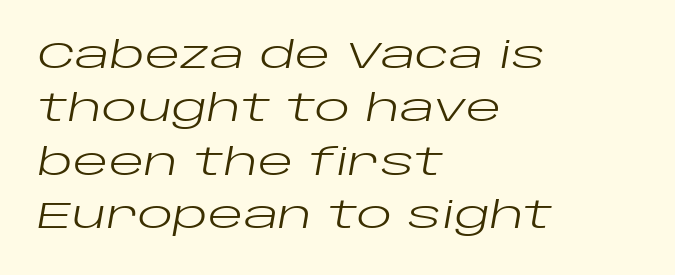
Q: Is the text bold? A: No.
Q: Is the text italic (slanted)? A: Yes, it leans right by about 10 degrees.
Q: Is the text underlined? A: No.
Q: How is the paragraph aligned? A: Left-aligned.
Q: Is the spacing between letters normal or unusually wide? A: Normal.
Q: Is the spacing between lines tight, normal or loose? A: Normal.
Q: Width (condensed, normal, or wide)? A: Wide.
Q: Stroke contrast? A: Low.
Q: x-height? A: Large.
Q: Monospaced? A: No.
